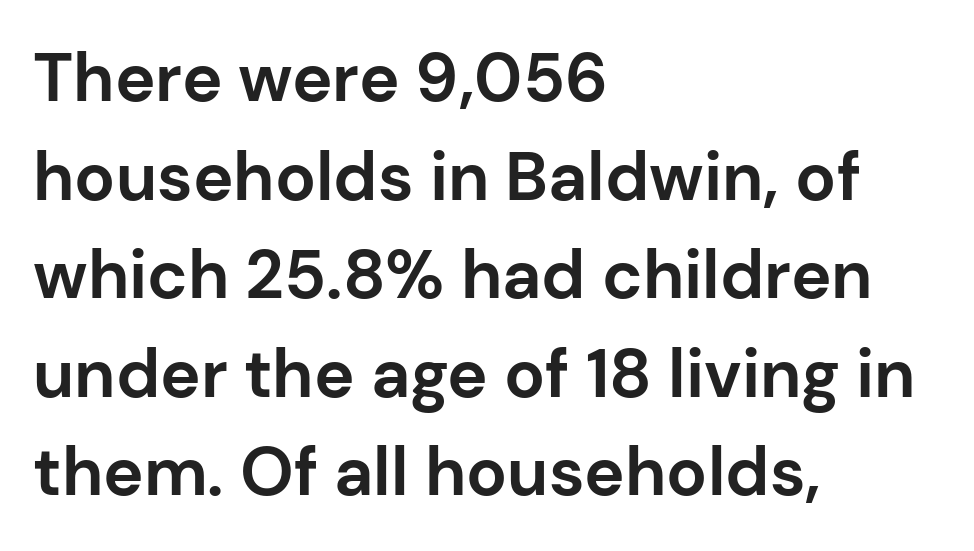
Q: Is the text bold? A: Yes.
Q: Is the text italic (slanted)? A: No, it is upright.
Q: Is the typeface a serif or a sans-serif typeface? A: Sans-serif.
Q: Is the text underlined? A: No.
Q: How is the paragraph aligned? A: Left-aligned.
Q: Is the spacing between letters normal or unusually wide? A: Normal.
Q: Is the spacing between lines tight, normal or loose? A: Normal.
Q: Width (condensed, normal, or wide)? A: Normal.
Q: Stroke contrast? A: Low.
Q: x-height? A: Medium.
Q: Monospaced? A: No.
